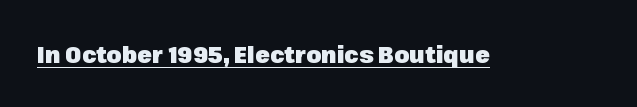
Q: Is the text bold? A: Yes.
Q: Is the text italic (slanted)? A: No, it is upright.
Q: Is the text underlined? A: Yes.
Q: Is the spacing between letters normal or unusually wide? A: Normal.
